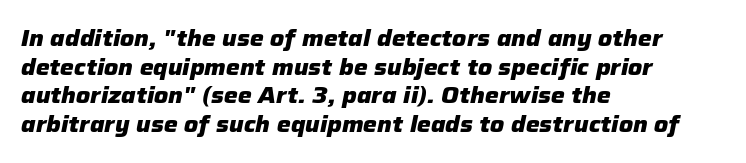
{"italic": "yes", "lean": "right", "slant_degrees": 12, "bold": "yes", "underline": "no", "align": "left", "line_spacing": "normal", "line_spacing_ratio": 1.3, "letter_spacing": "normal", "letter_spacing_em": 0.0, "glyph_px": 22}
